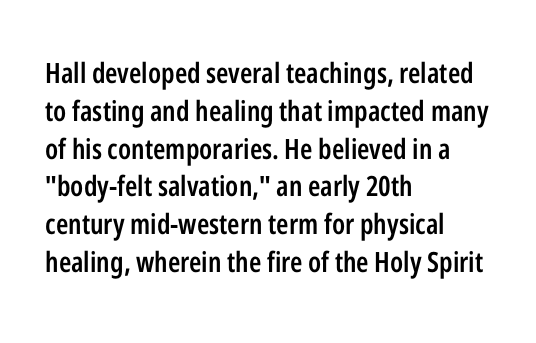
Q: Is the text bold? A: Semi-bold.
Q: Is the text italic (slanted)? A: No, it is upright.
Q: Is the typeface a serif or a sans-serif typeface? A: Sans-serif.
Q: Is the text underlined? A: No.
Q: How is the paragraph aligned? A: Left-aligned.
Q: Is the spacing between letters normal or unusually wide? A: Normal.
Q: Is the spacing between lines tight, normal or loose? A: Normal.
Q: Width (condensed, normal, or wide)? A: Condensed.
Q: Stroke contrast? A: Low.
Q: x-height? A: Medium.
Q: Monospaced? A: No.
